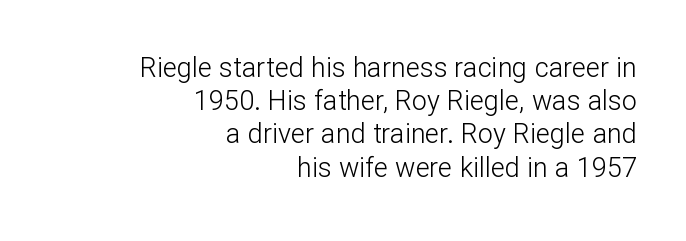
These glyphs show unthickened strokes, regular width or finer. Type without underlining. The typography opts for an upright posture over an oblique one. The lines in this sample share a right terminus and differ only in where they begin. These lines keep a tight, regular rhythm from letter to letter.
